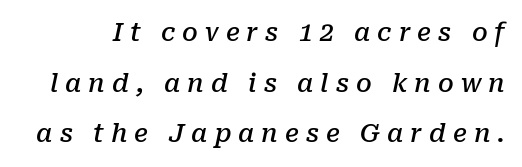
Q: Is the text bold? A: Semi-bold.
Q: Is the text italic (slanted)? A: Yes, it leans right by about 10 degrees.
Q: Is the text underlined? A: No.
Q: Is the spacing between letters normal or unusually wide? A: Unusually wide.
Q: Is the spacing between lines tight, normal or loose? A: Loose.
